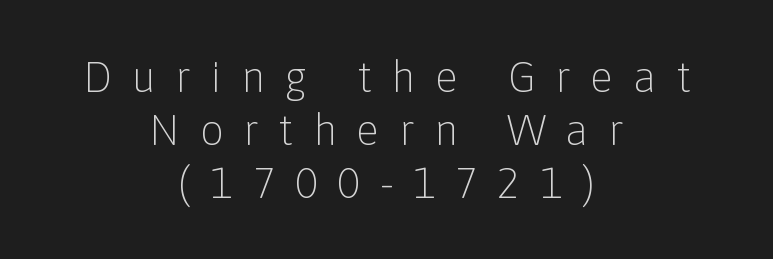
These lines stack symmetrically, like a column narrowing and widening about its center. To sum up the face: it is a sans, with no serifs. Spacing verdict: proportional, widths tailored to each character. Stems and bowls with no extra thickness — not bold.
